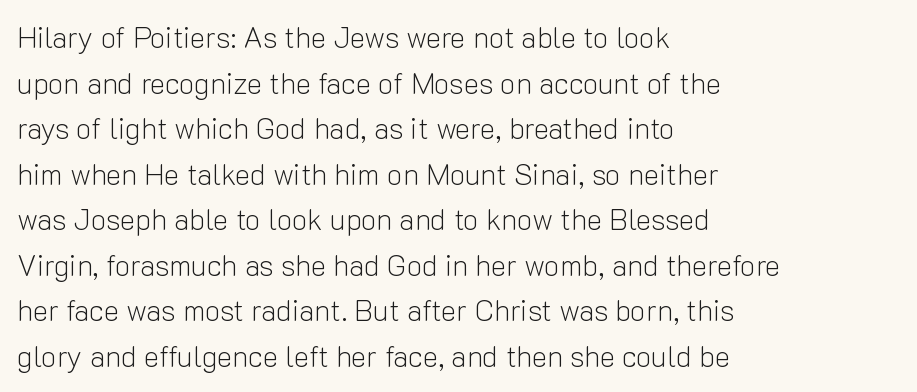
Q: Is the text bold? A: No.
Q: Is the text italic (slanted)? A: No, it is upright.
Q: Is the typeface a serif or a sans-serif typeface? A: Sans-serif.
Q: Is the text underlined? A: No.
Q: How is the paragraph aligned? A: Left-aligned.
Q: Is the spacing between letters normal or unusually wide? A: Normal.
Q: Is the spacing between lines tight, normal or loose? A: Normal.
Q: Width (condensed, normal, or wide)? A: Normal.
Q: Stroke contrast? A: Low.
Q: x-height? A: Medium.
Q: Monospaced? A: No.
